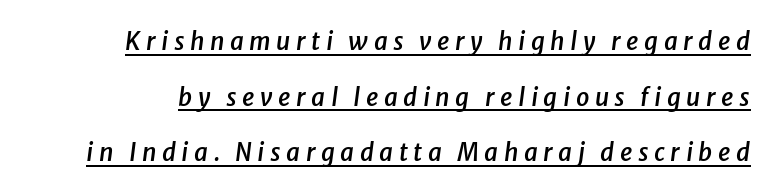
Q: Is the text bold? A: Semi-bold.
Q: Is the text italic (slanted)? A: Yes, it leans right by about 8 degrees.
Q: Is the text underlined? A: Yes.
Q: Is the spacing between letters normal or unusually wide? A: Unusually wide.
Q: Is the spacing between lines tight, normal or loose? A: Loose.
